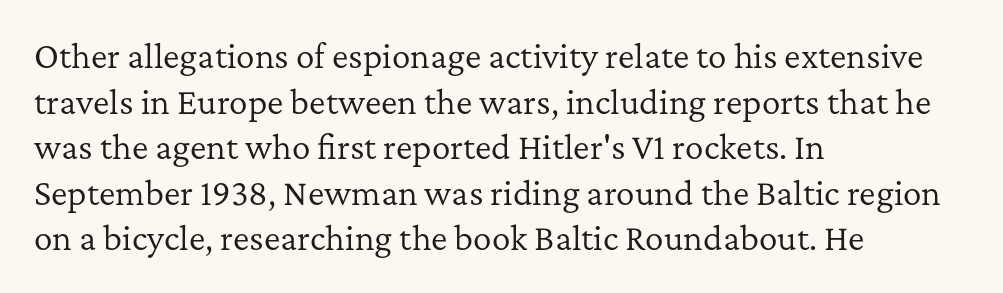
The line-height multiplier appears to be the usual default. The baseline area is clear. Typographically, this falls in the serif category. The lettering stays uniformly vertical, giving the passage a roman look. The passage shown is typed in a proportional face where columns would drift. The rag falls on the right side of this text block.
